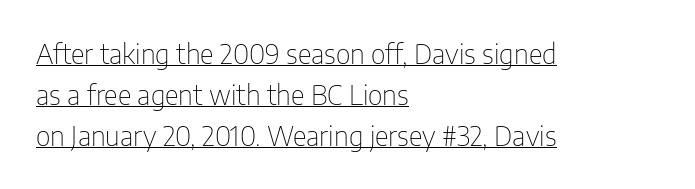
The setting favours the left margin, as ordinary paragraphs usually do. What's the leading like? Ordinary, nothing unusual. Compared with a typical body face, this is equally light or lighter still. This is the regular roman posture of the typeface. A continuous stroke trails under the words, as in a hyperlink. The line texture is even and compact thanks to regular tracking.
